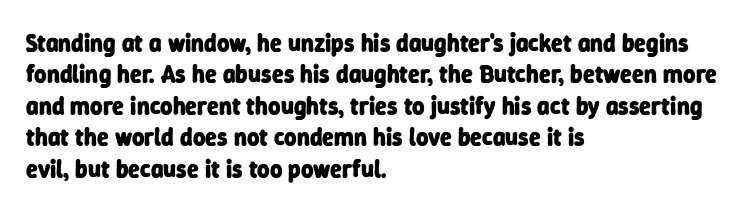
The image shows 24 px bold type; set left-aligned, normal line spacing (1.31x), normal letter spacing, not underlined.
